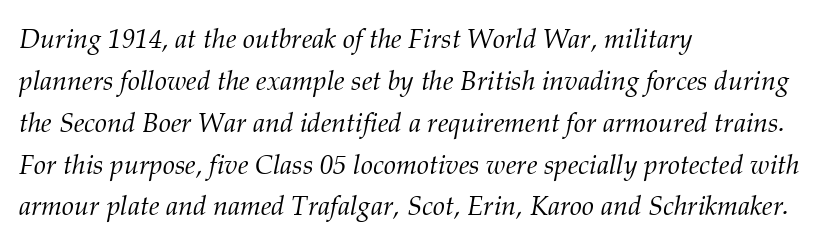
The image shows 27 px text type, italic (leaning right); set left-aligned, normal line spacing (1.55x), normal letter spacing, not underlined.
